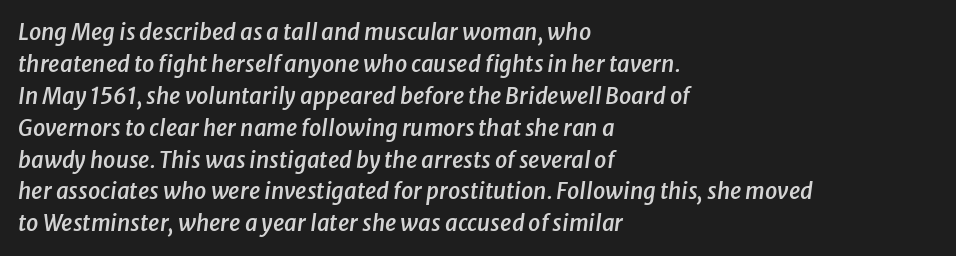
The image shows 22 px text type, italic (leaning right); set left-aligned, normal line spacing (1.45x), normal letter spacing, not underlined.
